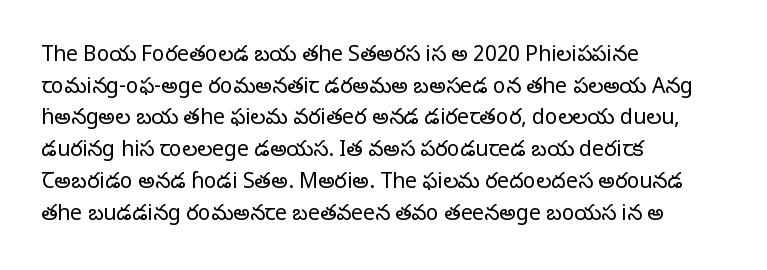
The image shows 21 px text type, upright; set left-aligned, normal line spacing (1.51x), normal letter spacing, not underlined.
